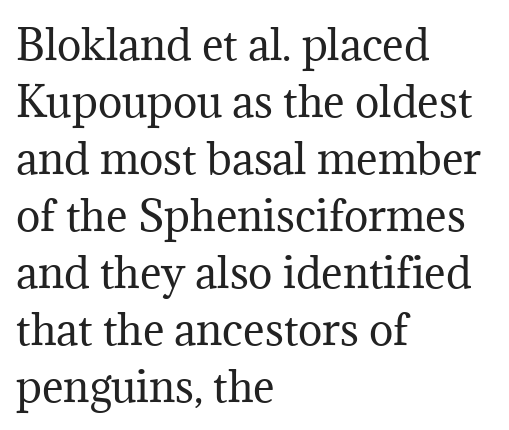
Anything drawn beneath the words? Only blank space. The horizontal fit of the characters is conventional and even. A serif font was chosen for this passage. Leftover space on each line is placed entirely after the last word. The strokes carry an ordinary text weight at most.
